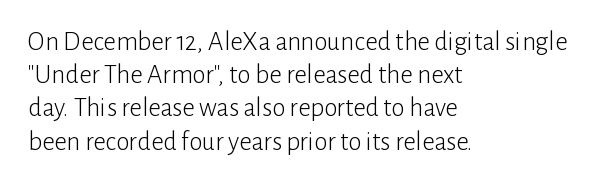
The zone under the glyphs is completely vacant. The passage is arranged the way most books set body copy — flush left. The type sits square on the baseline with zero lean. Weight: in the light-to-regular range. In terms of letterspacing, this is plain default setting.
